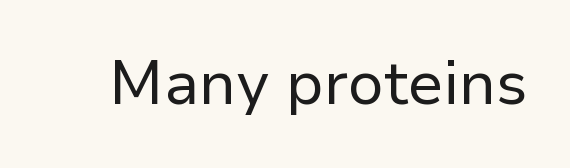
Spacing between characters is what you'd get straight out of the box. Nothing sits at the stroke ends, so this counts as sans-serif. Ascenders rise straight up at ninety degrees. The passage shown is not underscored anywhere. Summary of weight: not heavy and not bold. Proportional: the letters do not fall into vertical columns.
